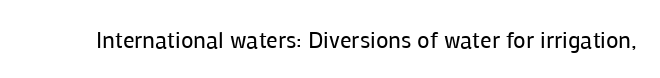
The type is set solid horizontally, with unmodified tracking. Words float on clear page, feet unadorned. A quiet, ordinary-to-light weight characterises the typeface. The type sits square on the baseline with zero lean.
